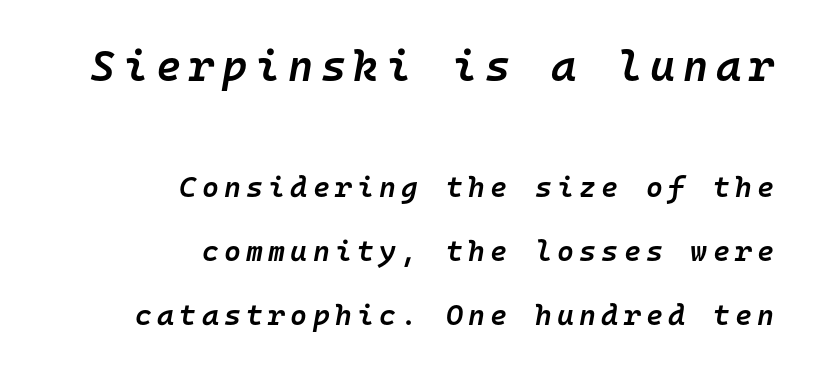
Q: Is the text bold? A: Semi-bold.
Q: Is the text italic (slanted)? A: Yes, it leans right by about 10 degrees.
Q: Is the text underlined? A: No.
Q: How is the paragraph aligned? A: Right-aligned.
Q: Is the spacing between lines tight, normal or loose? A: Loose.
Q: Which block of text is set in a larger size, the first (top) or the second (bottom)? A: The first (top) one.
Q: Width (condensed, normal, or wide)? A: Normal.
Q: Stroke contrast? A: Low.
Q: x-height? A: Medium.
Q: Monospaced? A: Yes.
